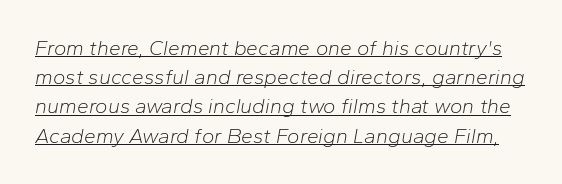
Weight: in the light-to-regular range. Has an underline been added? It has. Evenly set lines give the paragraph a standard silhouette. Italic: yes, the glyphs are oblique.
